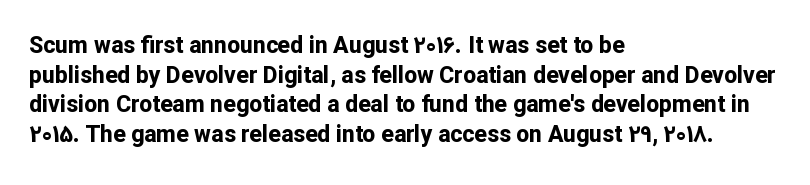
Q: Is the text bold? A: Yes.
Q: Is the text italic (slanted)? A: No, it is upright.
Q: Is the text underlined? A: No.
Q: How is the paragraph aligned? A: Left-aligned.
Q: Is the spacing between letters normal or unusually wide? A: Normal.
Q: Is the spacing between lines tight, normal or loose? A: Normal.
